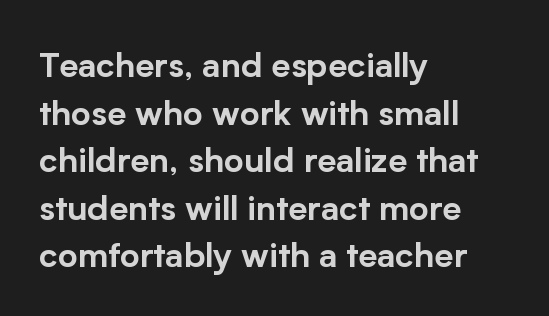
The image shows 34 px sans-serif type, upright; set left-aligned, normal line spacing (1.4x), normal letter spacing, not underlined; low stroke contrast and a medium x-height.
